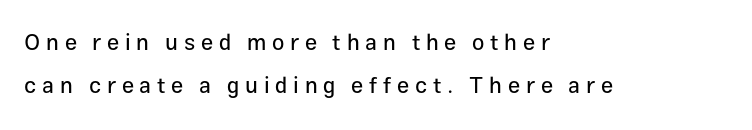
The image shows 22 px text type, upright; set left-aligned, loose line spacing (1.95x), unusually wide letter spacing (+0.26 em), not underlined.
